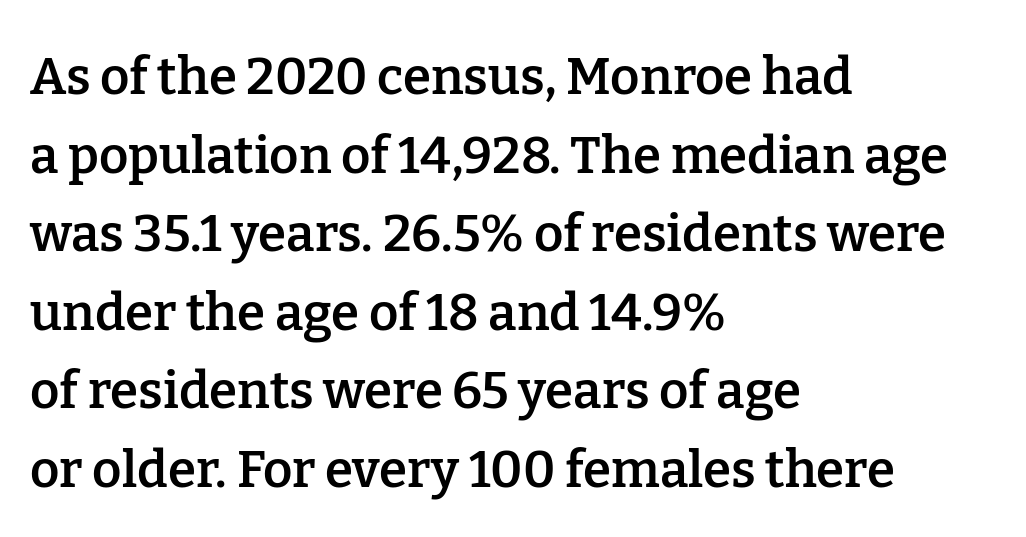
Regarding leading, the lines here are spaced in the standard way. Quick note: underline off. Typographic density is moderately raised because the face is semibold. Posture: upright roman. Look at the bottom of the vertical strokes: they flare into serifs here.
